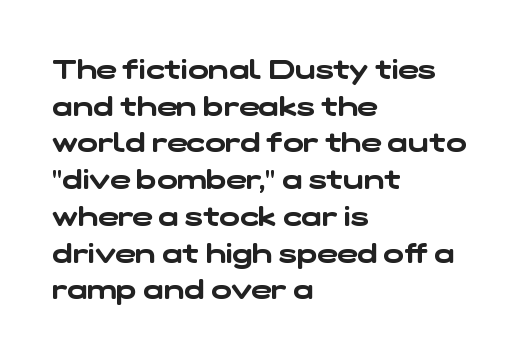
{"underline": "no", "align": "left", "line_spacing": "normal", "line_spacing_ratio": 1.36, "letter_spacing": "normal", "letter_spacing_em": 0.0, "glyph_px": 27}
